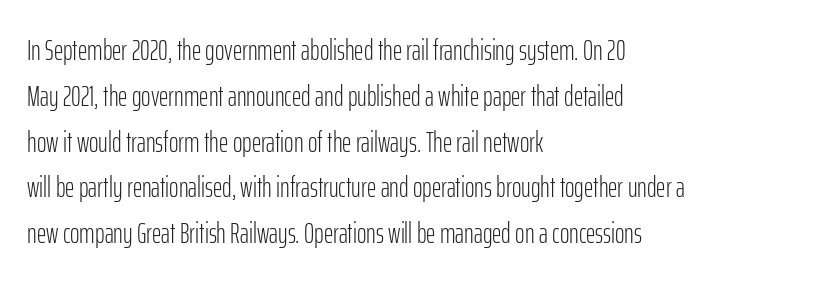
The image shows 29 px light, condensed sans-serif type, upright; set left-aligned, normal line spacing (1.58x), normal letter spacing, not underlined; low stroke contrast and a medium x-height.
